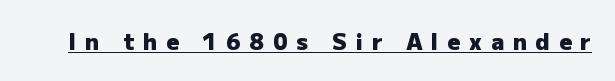
Q: Is the text bold? A: Yes.
Q: Is the text italic (slanted)? A: No, it is upright.
Q: Is the text underlined? A: Yes.
Q: Is the spacing between letters normal or unusually wide? A: Unusually wide.
